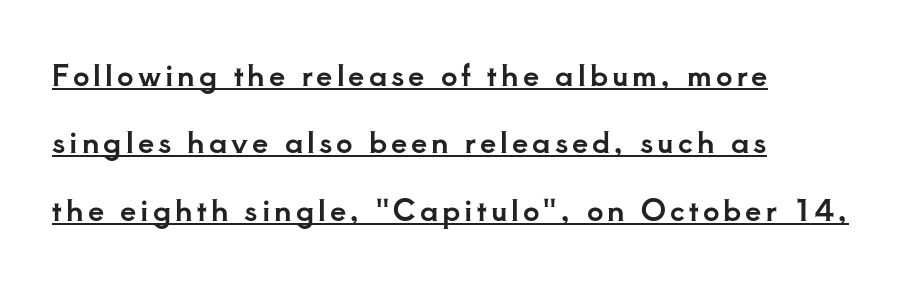
A rule runs beneath these lines of type. The block of text is sparse from top to bottom, with ample space between rows. Notice how the passage keeps a crisp vertical edge on the left only. Is this a fixed-width face? No — the glyphs have proportional, varying widths. The lettering holds an erect, upright posture throughout.
